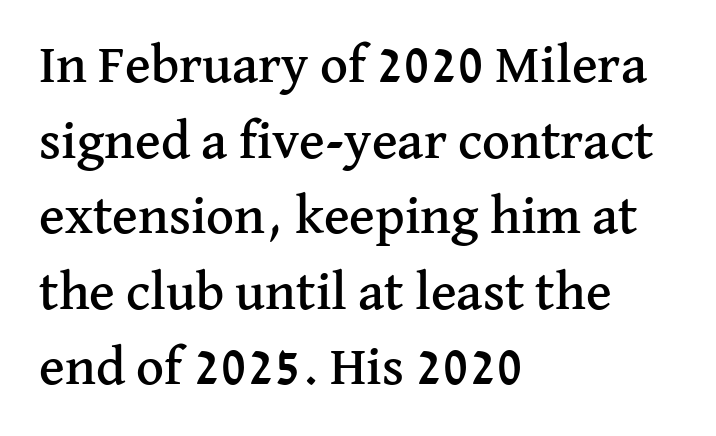
Q: Is the text italic (slanted)? A: No, it is upright.
Q: Is the typeface a serif or a sans-serif typeface? A: Serif.
Q: Is the text underlined? A: No.
Q: How is the paragraph aligned? A: Left-aligned.
Q: Is the spacing between letters normal or unusually wide? A: Normal.
Q: Is the spacing between lines tight, normal or loose? A: Normal.
Q: Width (condensed, normal, or wide)? A: Normal.
Q: Stroke contrast? A: Medium.
Q: x-height? A: Medium.
Q: Monospaced? A: No.
